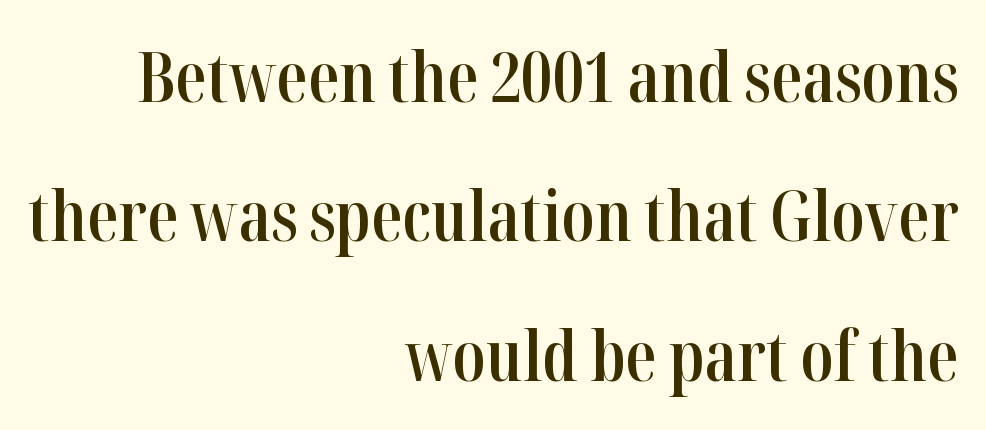
Yep, those are serifs on the letters. Looks like regular typesetting: each glyph gets only the width it needs. Observe the ordinary spacing: letters are neighbours, not strangers. No word sits above an underline.
